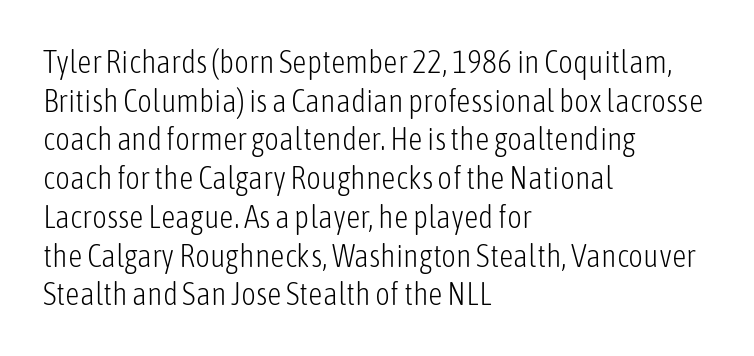
Q: Is the text bold? A: No.
Q: Is the text italic (slanted)? A: No, it is upright.
Q: Is the typeface a serif or a sans-serif typeface? A: Sans-serif.
Q: Is the text underlined? A: No.
Q: How is the paragraph aligned? A: Left-aligned.
Q: Is the spacing between letters normal or unusually wide? A: Normal.
Q: Width (condensed, normal, or wide)? A: Condensed.
Q: Stroke contrast? A: Low.
Q: x-height? A: Medium.
Q: Monospaced? A: No.
